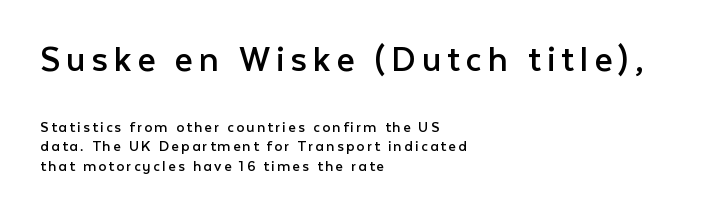
The image shows 39 px regular-weight sans-serif type, upright; set left-aligned, line spacing 1.22x, not underlined; the first (top) block is 2.44x larger; low stroke contrast and a medium x-height.
